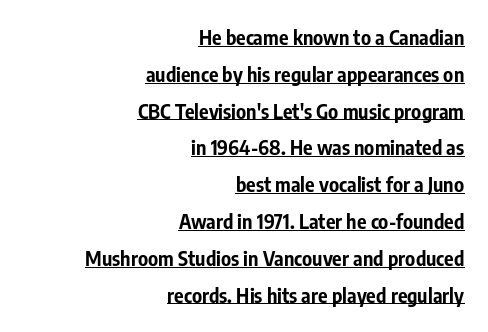
The rendering anchors every line to the right-hand side. The letters stand upright; this is a roman face. This is underlined copy, the kind a proofreader might mark for attention. Tracking here is standard; glyphs follow each other at the usual distance.
